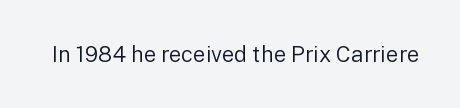
Q: Is the text bold? A: No.
Q: Is the text italic (slanted)? A: No, it is upright.
Q: Is the text underlined? A: No.
Q: Is the spacing between letters normal or unusually wide? A: Normal.
